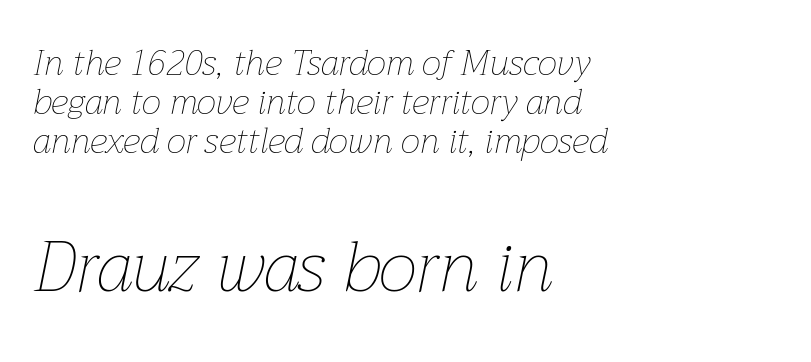
Q: Is the text bold? A: No.
Q: Is the text italic (slanted)? A: Yes, it leans right by about 12 degrees.
Q: Is the text underlined? A: No.
Q: How is the paragraph aligned? A: Left-aligned.
Q: Is the spacing between letters normal or unusually wide? A: Normal.
Q: Is the spacing between lines tight, normal or loose? A: Tight.
Q: Which block of text is set in a larger size, the first (top) or the second (bottom)? A: The second (bottom) one.
Q: Width (condensed, normal, or wide)? A: Normal.
Q: Stroke contrast? A: Low.
Q: x-height? A: Medium.
Q: Monospaced? A: No.
